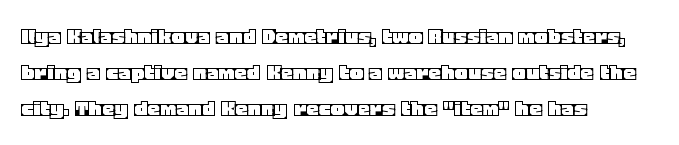
Q: Is the text italic (slanted)? A: No, it is upright.
Q: Is the text underlined? A: No.
Q: How is the paragraph aligned? A: Left-aligned.
Q: Is the spacing between letters normal or unusually wide? A: Normal.
Q: Is the spacing between lines tight, normal or loose? A: Normal.
